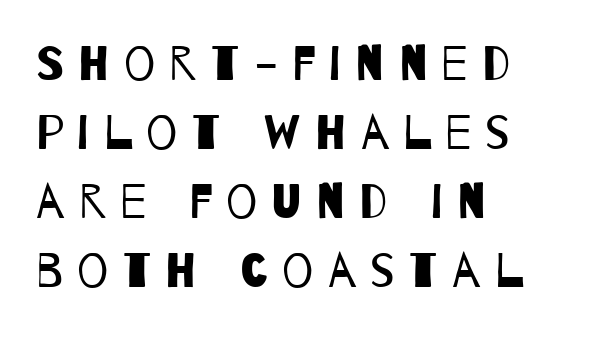
The image shows 49 px regular-weight, condensed sans-serif type; set left-aligned, normal line spacing (1.41x), unusually wide letter spacing (+0.29 em), not underlined; low stroke contrast and a large x-height.
